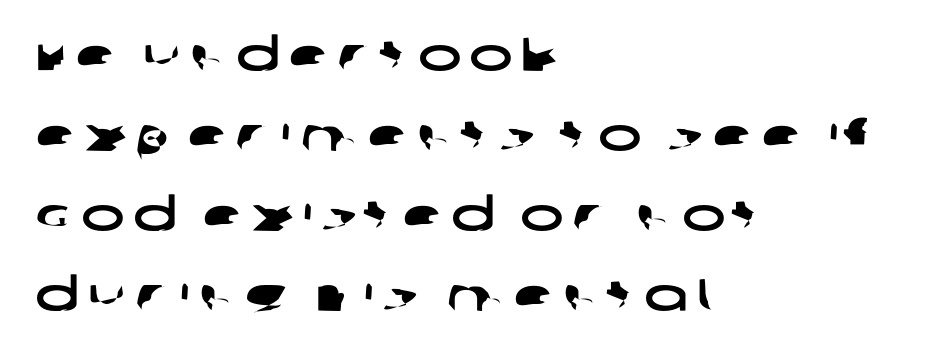
This sample uses a sans-serif face. The lines in this sample share a left origin and differ only in where they stop. The glyphs are unaccompanied by any horizontal stroke below them. A typesetter would call this proportional, since set widths differ per character.
